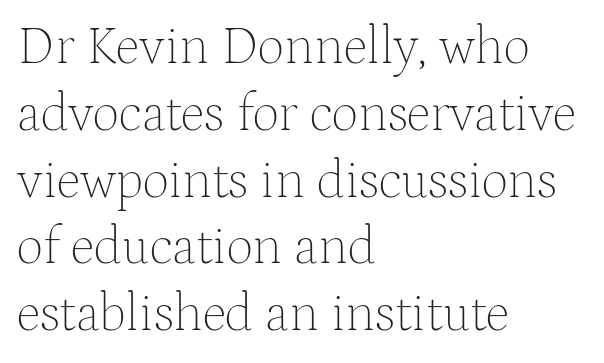
Q: Is the text bold? A: No.
Q: Is the text italic (slanted)? A: No, it is upright.
Q: Is the typeface a serif or a sans-serif typeface? A: Serif.
Q: Is the text underlined? A: No.
Q: How is the paragraph aligned? A: Left-aligned.
Q: Is the spacing between letters normal or unusually wide? A: Normal.
Q: Is the spacing between lines tight, normal or loose? A: Normal.
Q: Width (condensed, normal, or wide)? A: Normal.
Q: Stroke contrast? A: Medium.
Q: x-height? A: Medium.
Q: Monospaced? A: No.
